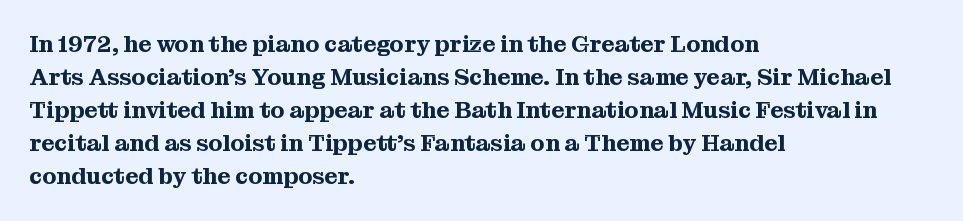
Q: Is the text italic (slanted)? A: No, it is upright.
Q: Is the text underlined? A: No.
Q: How is the paragraph aligned? A: Left-aligned.
Q: Is the spacing between letters normal or unusually wide? A: Normal.
Q: Is the spacing between lines tight, normal or loose? A: Normal.
